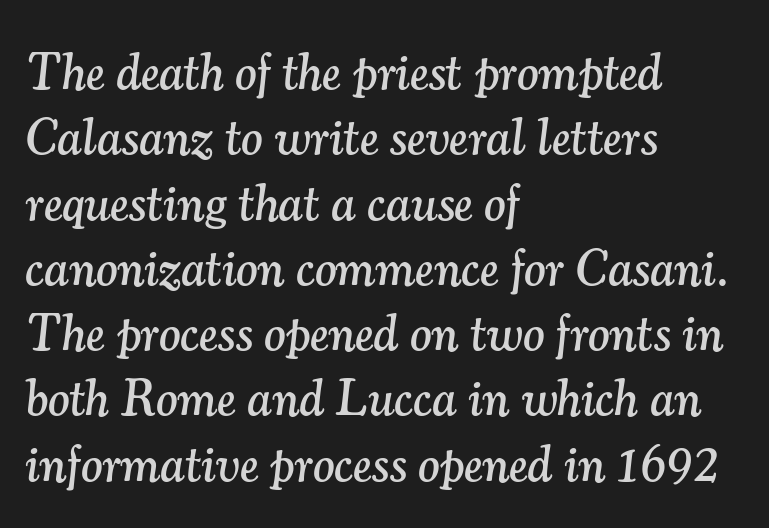
The image shows 51 px serif type, italic (leaning right); set left-aligned, normal line spacing (1.28x), normal letter spacing, not underlined; medium stroke contrast and a small x-height.
